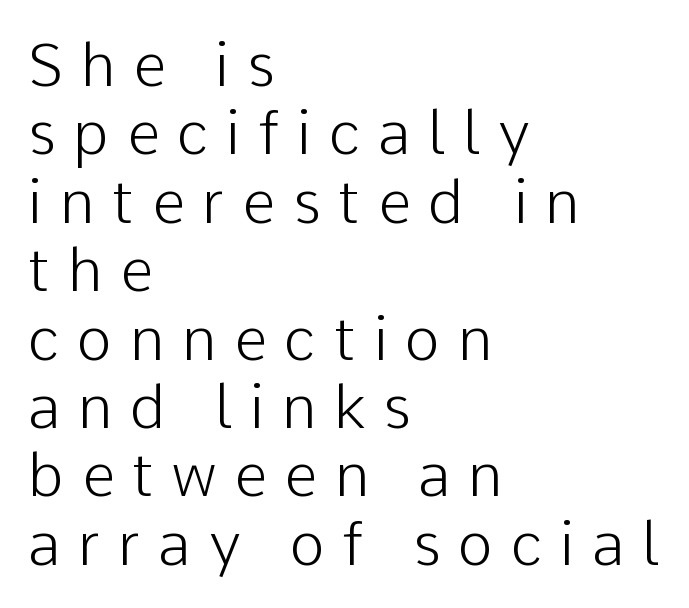
{"serif": "no", "italic": "no", "bold": "no", "weight": "light", "width": "normal", "stroke_contrast": "low", "x_height": "medium", "monospaced": "no", "underline": "no", "align": "left", "line_spacing": "tight", "line_spacing_ratio": 1.14, "letter_spacing": "wide", "letter_spacing_em": 0.29, "glyph_px": 60}
